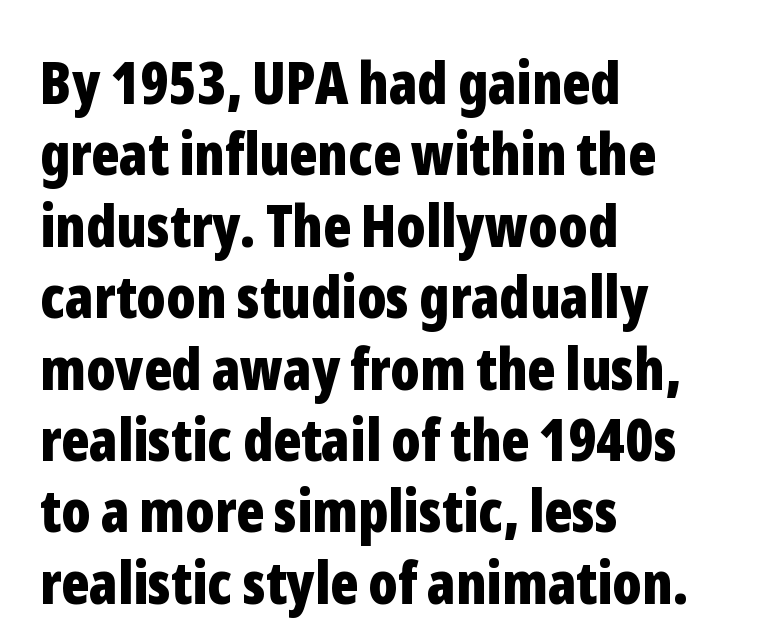
Q: Is the text bold? A: Yes.
Q: Is the text italic (slanted)? A: No, it is upright.
Q: Is the typeface a serif or a sans-serif typeface? A: Sans-serif.
Q: Is the text underlined? A: No.
Q: How is the paragraph aligned? A: Left-aligned.
Q: Is the spacing between letters normal or unusually wide? A: Normal.
Q: Width (condensed, normal, or wide)? A: Condensed.
Q: Stroke contrast? A: Low.
Q: x-height? A: Medium.
Q: Monospaced? A: No.
